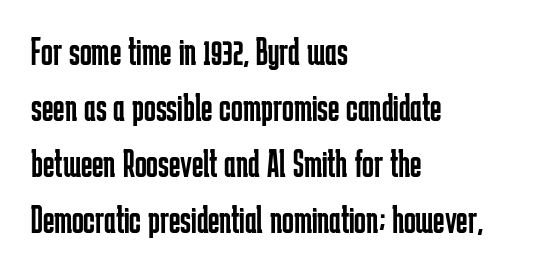
The image shows 39 px regular-weight, condensed sans-serif type, upright; set left-aligned, normal line spacing (1.44x), normal letter spacing, not underlined; low stroke contrast and a medium x-height.
